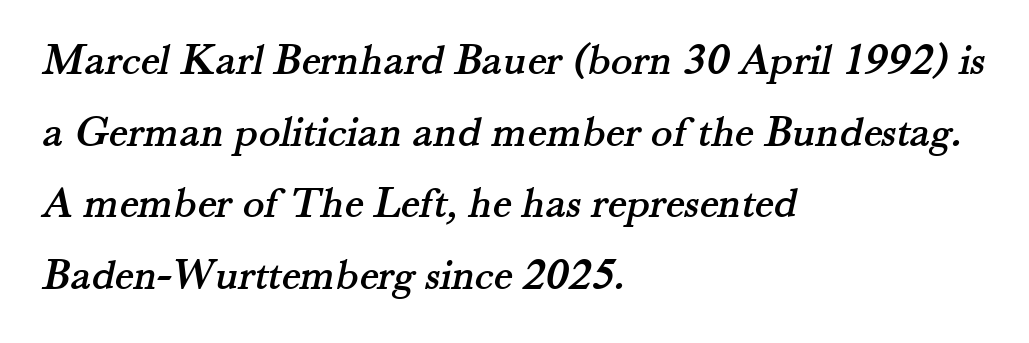
The image shows 45 px serif type; set left-aligned, normal line spacing (1.59x), normal letter spacing, not underlined; medium stroke contrast and a small x-height.
